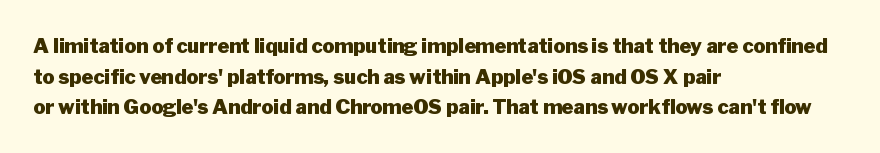
The image shows 20 px bold type, upright; set left-aligned, normal line spacing (1.53x), normal letter spacing, not underlined.
